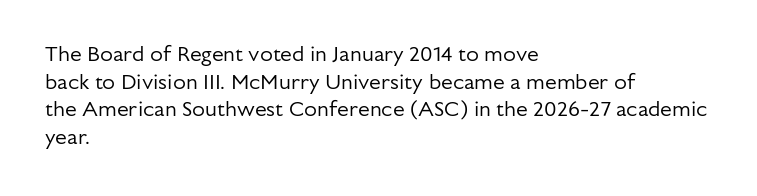
The image shows 21 px text type, upright; set left-aligned, normal line spacing (1.32x), normal letter spacing, not underlined.
